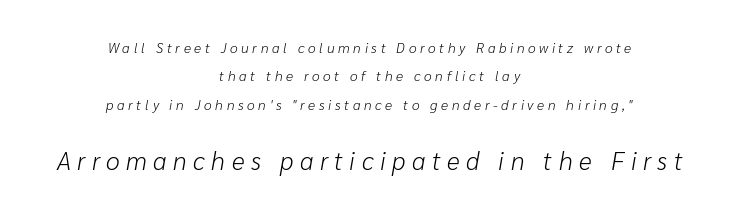
The image shows 25 px text type, italic (leaning right); set centered, loose line spacing (2.02x), unusually wide letter spacing (+0.26 em), not underlined; the second (bottom) block is 1.79x larger.
